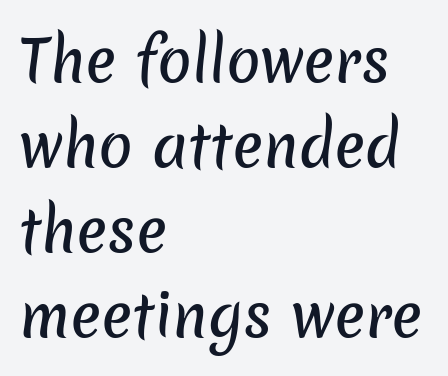
Classification — sans serif. Varying glyph widths throughout — classic text-font behaviour. Underline: absent. The space between consecutive lines is moderate. The tracking reads as untouched default to a designer's eye. The setting favours the left margin, as ordinary paragraphs usually do.
